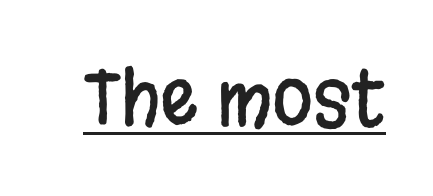
Q: Is the text italic (slanted)? A: No, it is upright.
Q: Is the typeface a serif or a sans-serif typeface? A: Sans-serif.
Q: Is the text underlined? A: Yes.
Q: Is the spacing between letters normal or unusually wide? A: Normal.
Q: Width (condensed, normal, or wide)? A: Condensed.
Q: Stroke contrast? A: Low.
Q: x-height? A: Large.
Q: Monospaced? A: No.
